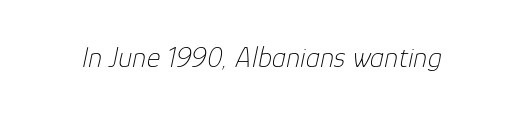
Unbolded letterforms with no extra heft. Here the designer chose a conventional face with non-uniform glyph widths. If you drew a line through each stem, it would be angled. Each row of text sits above clean, open space. The tracking reads as untouched default to a designer's eye.
